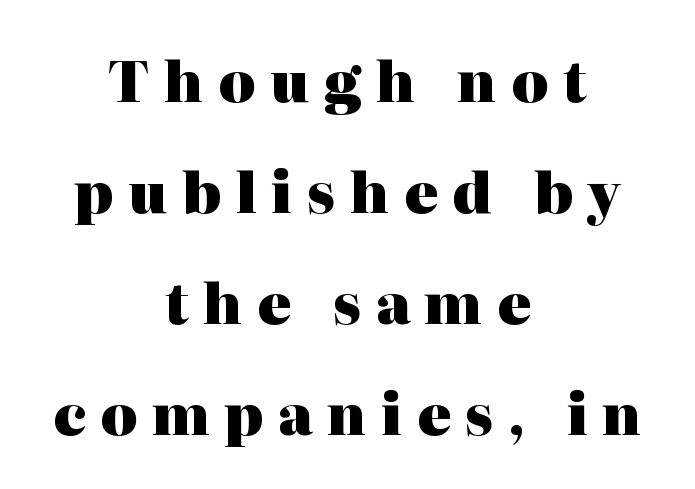
The image shows 56 px heavy serif type, upright; set centered, loose line spacing (1.98x), unusually wide letter spacing (+0.26 em), not underlined; high stroke contrast and a medium x-height.
